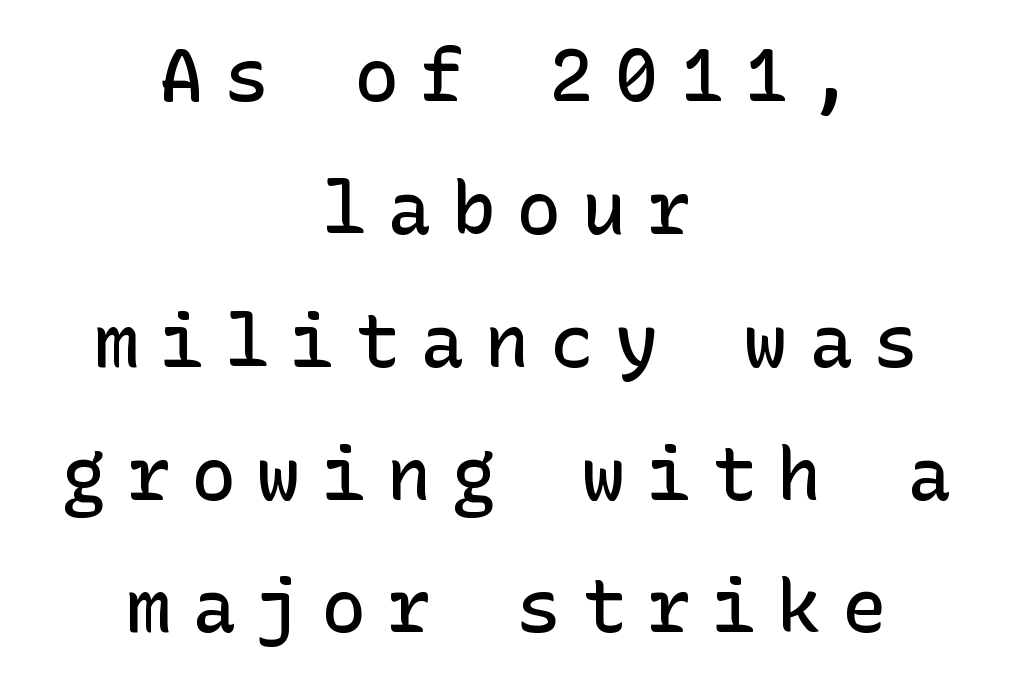
{"serif": "no", "italic": "no", "bold": "semi", "weight": "semibold", "width": "normal", "stroke_contrast": "low", "x_height": "medium", "underline": "no", "align": "center", "line_spacing_ratio": 1.82, "letter_spacing": "wide", "letter_spacing_em": 0.29, "glyph_px": 73}
